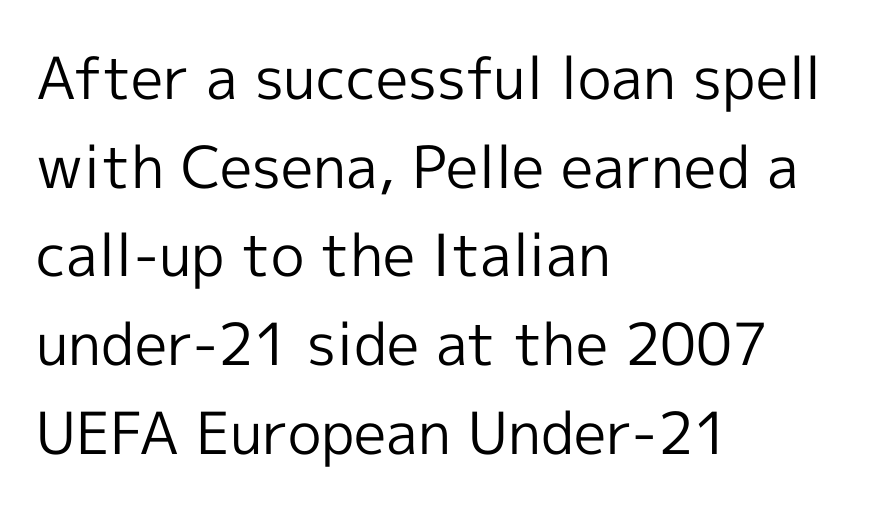
{"serif": "no", "italic": "no", "bold": "no", "weight": "regular", "width": "normal", "x_height": "medium", "monospaced": "no", "underline": "no", "align": "left", "line_spacing": "normal", "line_spacing_ratio": 1.53, "letter_spacing": "normal", "letter_spacing_em": 0.0, "glyph_px": 58}
